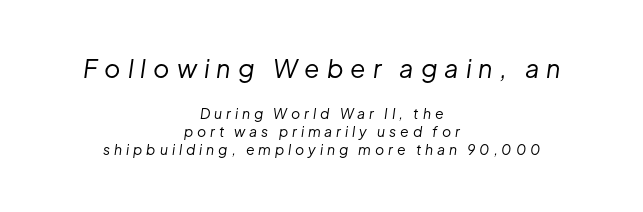
The image shows 25 px text type, italic (leaning right); set centered, normal line spacing (1.29x), unusually wide letter spacing (+0.28 em), not underlined; the first (top) block is 1.79x larger.
